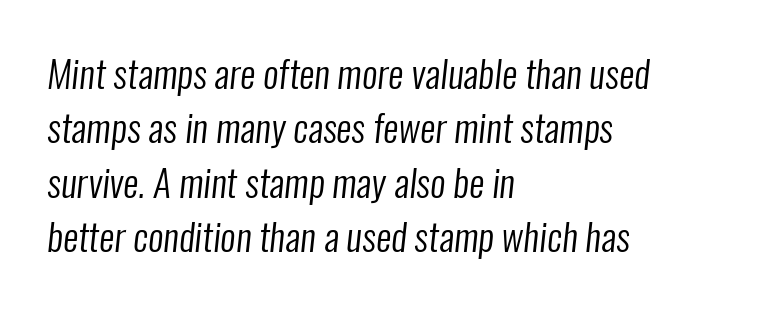
Q: Is the text bold? A: No.
Q: Is the typeface a serif or a sans-serif typeface? A: Sans-serif.
Q: Is the text underlined? A: No.
Q: How is the paragraph aligned? A: Left-aligned.
Q: Is the spacing between letters normal or unusually wide? A: Normal.
Q: Is the spacing between lines tight, normal or loose? A: Normal.
Q: Width (condensed, normal, or wide)? A: Condensed.
Q: Stroke contrast? A: Low.
Q: x-height? A: Medium.
Q: Monospaced? A: No.
